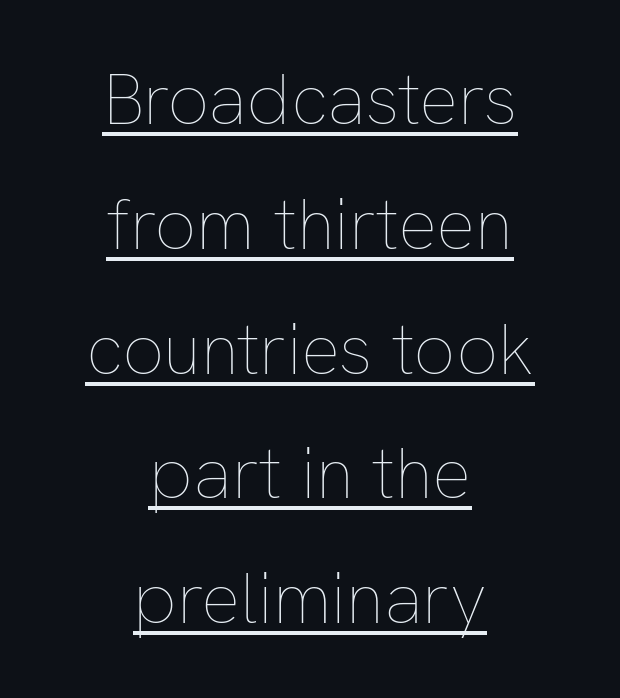
The image shows 73 px thin type, upright; set centered, line spacing 1.71x, normal letter spacing, underlined; low stroke contrast and a medium x-height.
